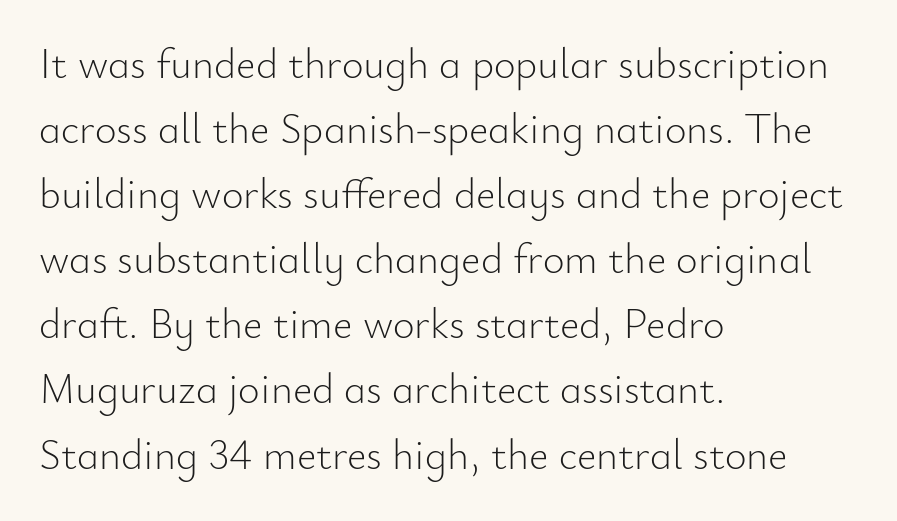
The strokes are not fattened; the text isn't bold. How would I describe the line gaps? Plain and ordinary. Compared with a centered layout, this one pins lines to the left instead. The horizontal fit of the characters is conventional and even. Letterform terminals end flat and unadorned throughout the passage.
